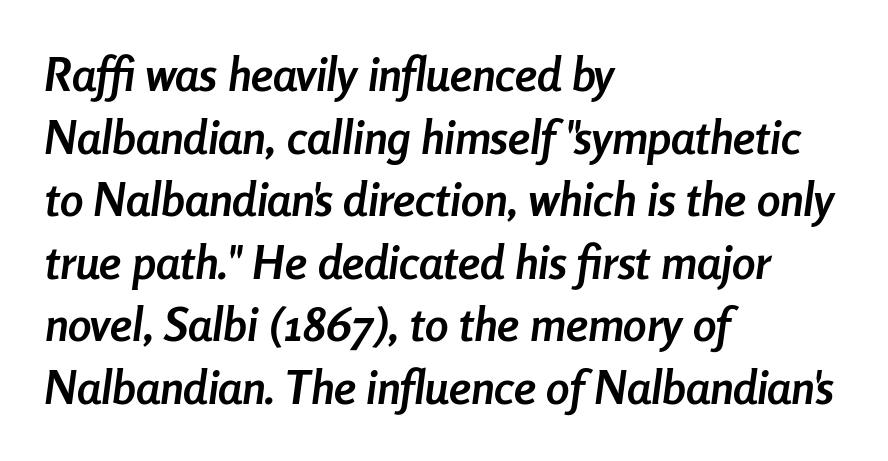
Line starts are locked; line ends wander. Check the space under the baseline: it is left empty. Think of a printed novel: that variable character pitch is what you see here. Interline gaps are of average width in this sample. Each glyph is drawn with heavy, bold strokes.
